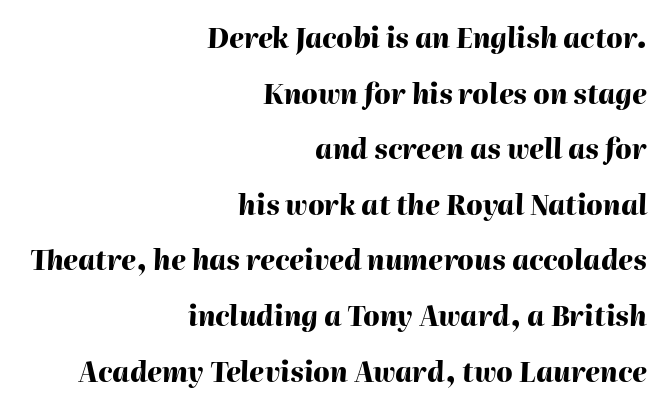
The image shows 27 px bold type, italic (leaning right); set right-aligned, loose line spacing (2.06x), normal letter spacing, not underlined.
